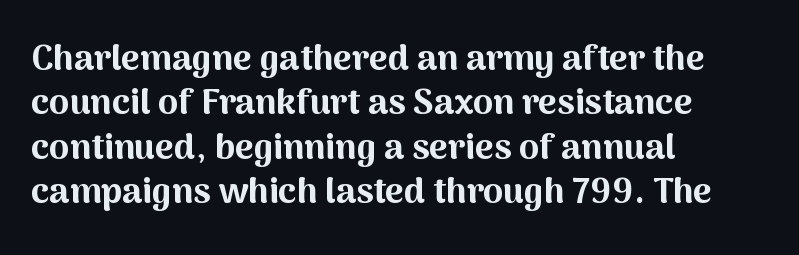
The image shows 36 px bold sans-serif type, upright; set left-aligned, line spacing 1.23x, normal letter spacing, not underlined; medium stroke contrast and a medium x-height.
